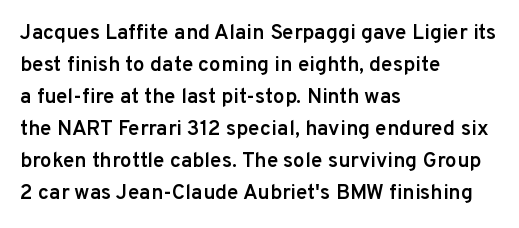
The image shows 21 px text type, upright; set left-aligned, normal line spacing (1.52x), normal letter spacing, not underlined.
